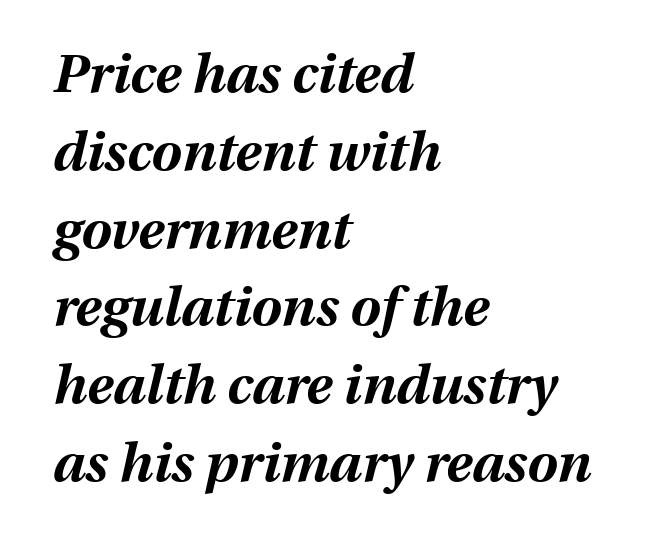
{"italic": "yes", "lean": "right", "slant_degrees": 13, "bold": "yes", "weight": "bold", "width": "normal", "stroke_contrast": "medium", "x_height": "medium", "monospaced": "no", "underline": "no", "align": "left", "line_spacing": "normal", "line_spacing_ratio": 1.44, "letter_spacing": "normal", "letter_spacing_em": 0.0, "glyph_px": 54}
